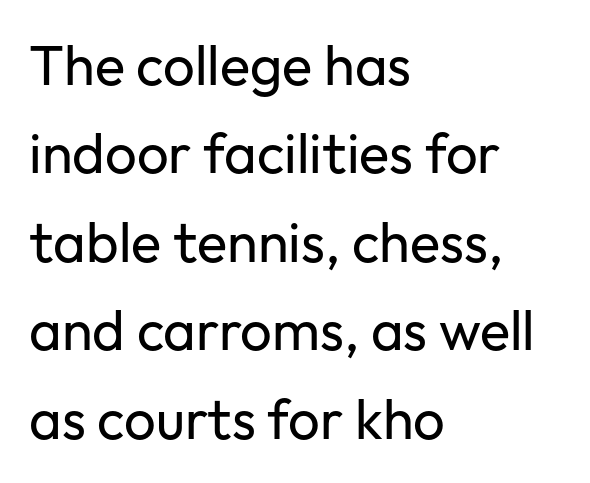
The image shows 56 px regular-weight sans-serif type, upright; set left-aligned, normal line spacing (1.58x), normal letter spacing, not underlined; low stroke contrast and a medium x-height.
